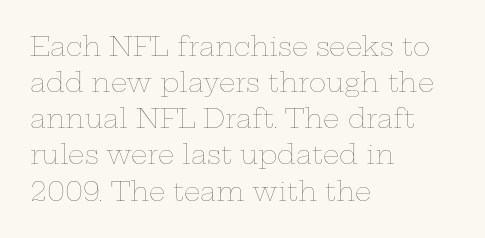
Teacher's note: observe the even left margin — that is flush-left alignment. Students, note that the glyphs here touch the page at normal intervals. Do the letters lean? They stand straight. Descenders hang freely into open space. Stem width sits at or under what a default text font uses.
